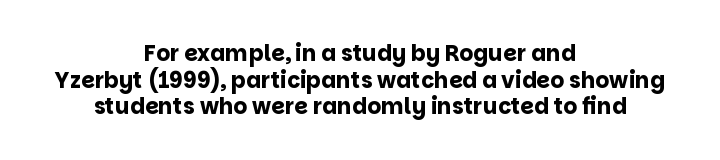
{"italic": "no", "bold": "yes", "underline": "no", "align": "center", "line_spacing_ratio": 1.21, "letter_spacing": "normal", "letter_spacing_em": 0.0, "glyph_px": 22}
